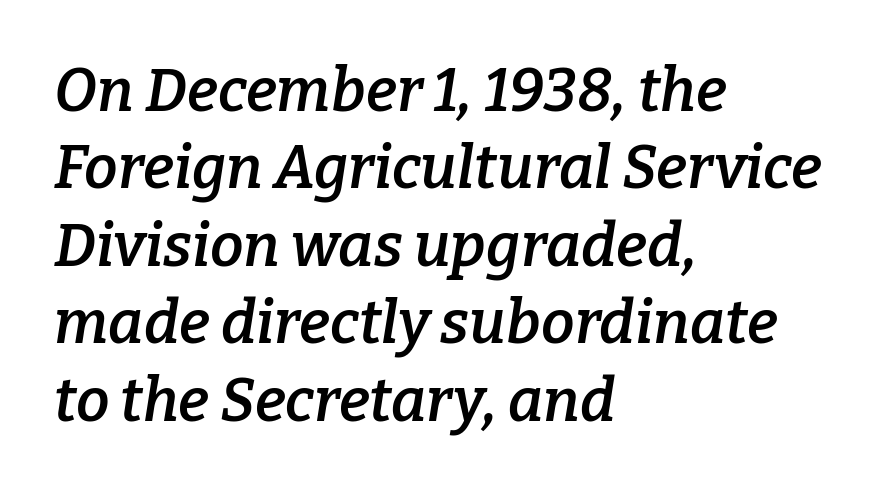
The image shows 60 px semibold serif type, italic (leaning right); set left-aligned, normal line spacing (1.29x), normal letter spacing, not underlined; low stroke contrast and a medium x-height.
